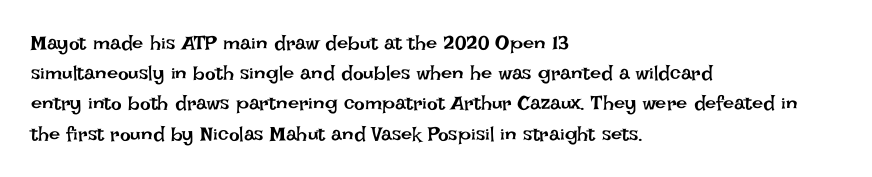
{"italic": "no", "bold": "no", "underline": "no", "align": "left", "line_spacing": "normal", "line_spacing_ratio": 1.51, "letter_spacing": "normal", "letter_spacing_em": 0.0, "glyph_px": 20}
